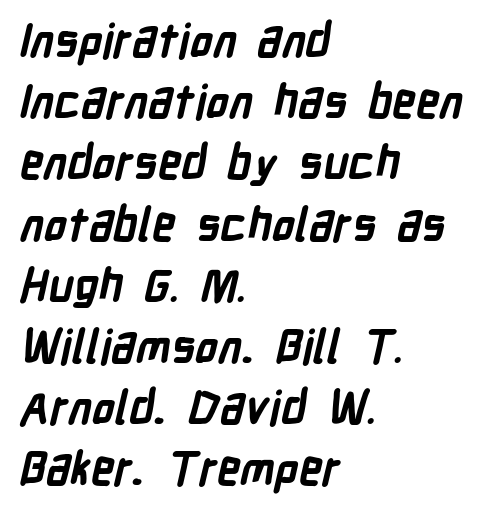
{"serif": "no", "bold": "yes", "weight": "bold", "width": "condensed", "stroke_contrast": "low", "x_height": "medium", "monospaced": "no", "underline": "no", "align": "left", "line_spacing": "normal", "line_spacing_ratio": 1.33, "letter_spacing": "normal", "letter_spacing_em": 0.0, "glyph_px": 46}
